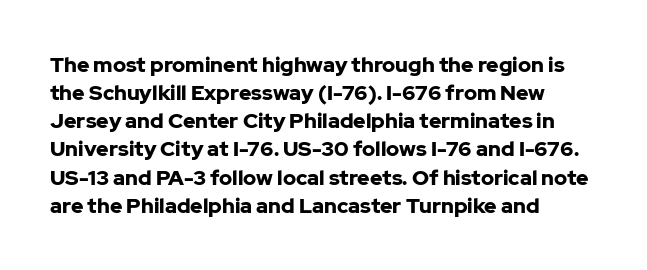
The image shows 21 px bold type, upright; set left-aligned, normal line spacing (1.34x), normal letter spacing, not underlined.
